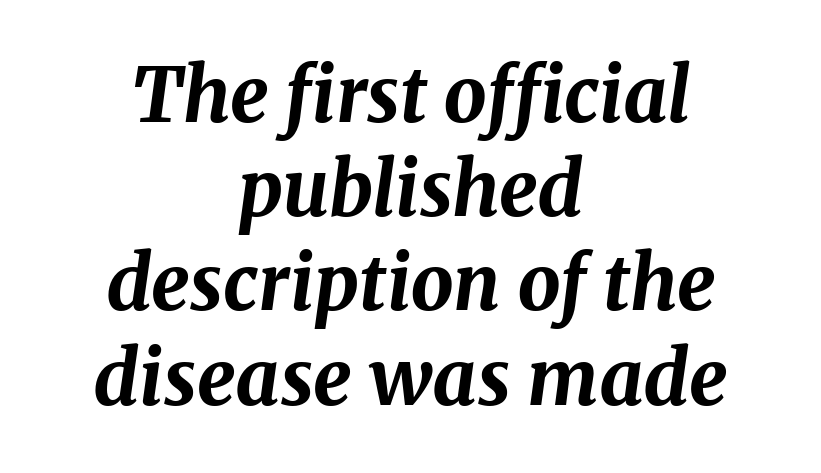
Lines of text with bare space underneath. Tracking here is standard; glyphs follow each other at the usual distance. Compared with an ordinary text face, these strokes are far heavier — a full bold. Do the characters align in a grid? No, the font is proportional. The face used here has a pronounced slope to its letters. Visually the block forms a symmetrical silhouette, jagged on both flanks.
